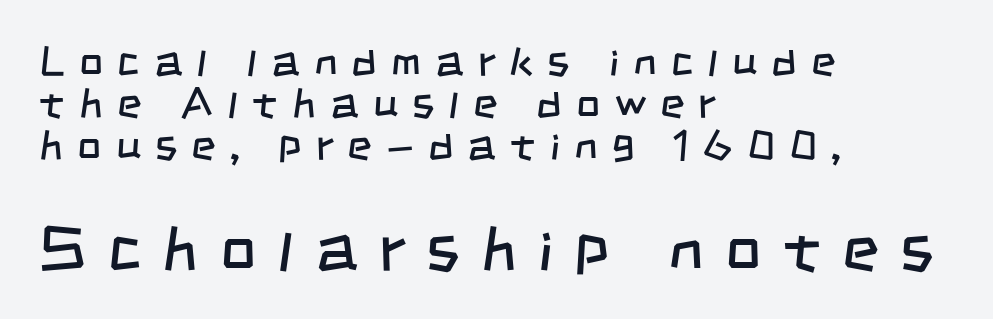
The image shows 63 px regular-weight, condensed sans-serif type; set left-aligned, tight line spacing (1.0x), unusually wide letter spacing (+0.34 em), not underlined; the second (bottom) block is 1.5x larger; low stroke contrast and a large x-height.
